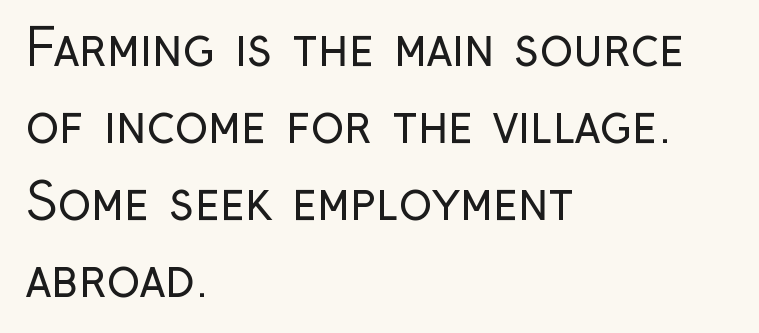
Q: Is the text bold? A: No.
Q: Is the text italic (slanted)? A: No, it is upright.
Q: Is the typeface a serif or a sans-serif typeface? A: Sans-serif.
Q: Is the text underlined? A: No.
Q: How is the paragraph aligned? A: Left-aligned.
Q: Is the spacing between letters normal or unusually wide? A: Normal.
Q: Is the spacing between lines tight, normal or loose? A: Normal.
Q: Width (condensed, normal, or wide)? A: Condensed.
Q: Stroke contrast? A: Low.
Q: x-height? A: Medium.
Q: Monospaced? A: No.
